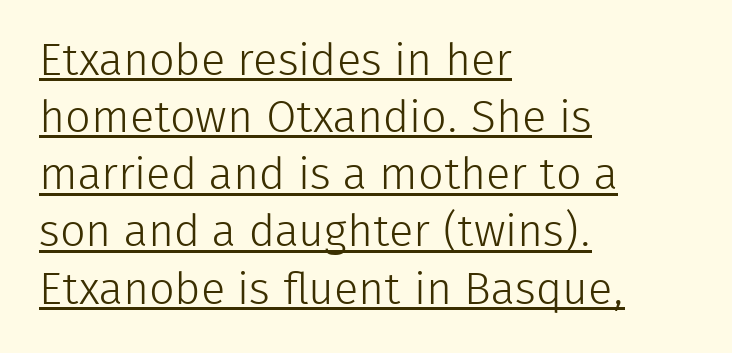
You can tell it's not italic because the verticals are truly vertical. Students, observe: this is what conventionally led text looks like. The face used here is proportionally spaced, like ordinary book or web type. Is the block centered? No — it sits flush against the left margin. The glyphs in this specimen are sans serif. In terms of letterspacing, this is plain default setting.
